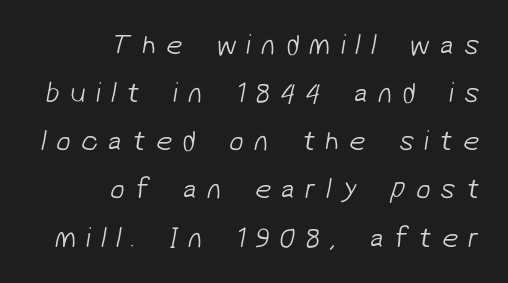
The image shows 29 px light sans-serif type; set right-aligned, normal line spacing (1.66x), unusually wide letter spacing (+0.35 em), not underlined; low stroke contrast and a medium x-height.
